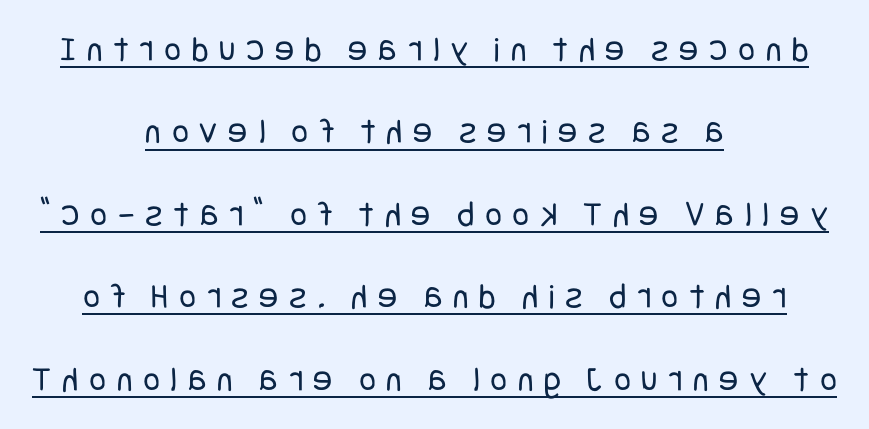
{"serif": "no", "italic": "no", "bold": "no", "weight": "regular", "width": "condensed", "stroke_contrast": "low", "x_height": "large", "underline": "yes", "align": "center", "line_spacing": "loose", "line_spacing_ratio": 2.29, "letter_spacing": "wide", "letter_spacing_em": 0.3, "glyph_px": 36}
